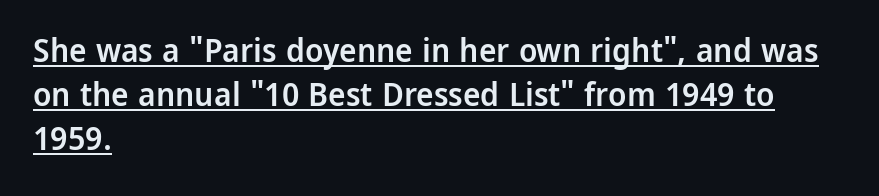
Layout note: lines flush left. Decoration check: the copy is underlined. Normally led — the rows are evenly, conventionally spaced. The font's upright variant was chosen for this text.
